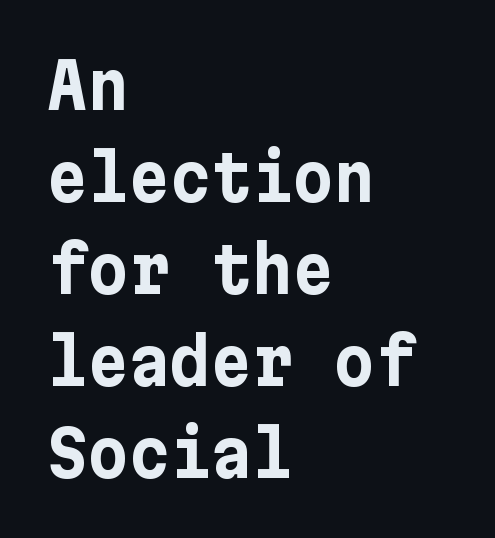
{"serif": "no", "italic": "no", "bold": "yes", "weight": "bold", "width": "normal", "stroke_contrast": "low", "x_height": "medium", "underline": "no", "align": "left", "line_spacing": "normal", "line_spacing_ratio": 1.46, "letter_spacing": "normal", "letter_spacing_em": 0.0, "glyph_px": 63}
